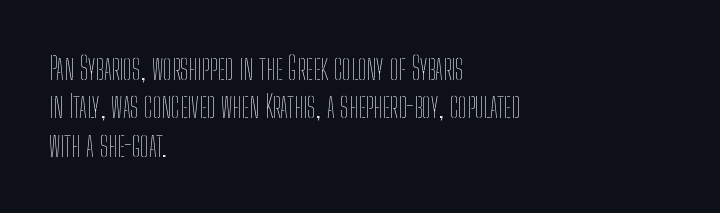
If you drew a ruler down the left edge, every line would touch it. These lines keep a tight, regular rhythm from letter to letter. Only glyphs here, with clear space below each row. Is the type heavy? It reads as light-to-regular instead. The letters stand upright; this is a roman face. A typesetter would call this proportional, since set widths differ per character.
